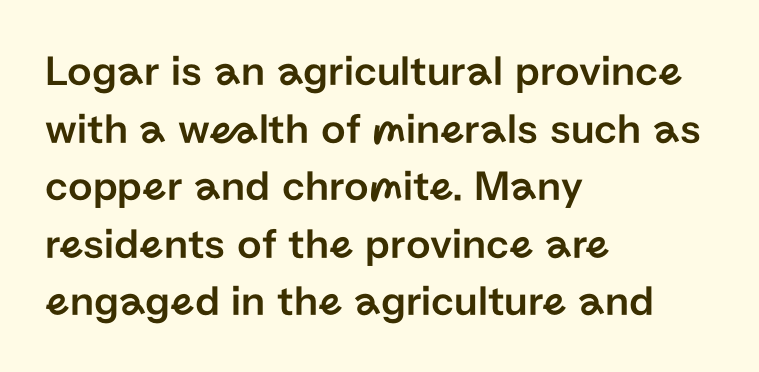
The image shows 43 px sans-serif type, upright; set left-aligned, normal line spacing (1.34x), normal letter spacing, not underlined; low stroke contrast and a medium x-height.
